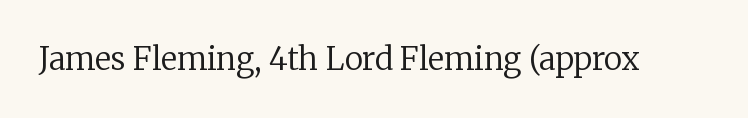
The image shows 31 px regular-weight serif type, upright; set normal letter spacing, not underlined; low stroke contrast and a medium x-height.
